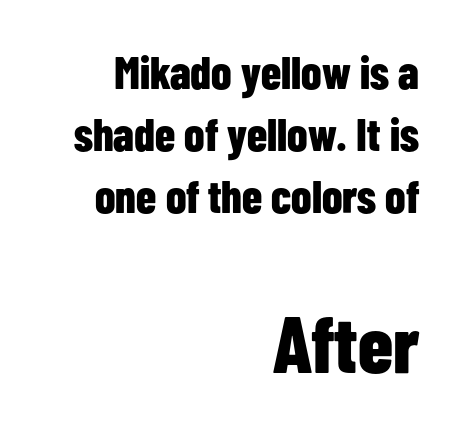
{"serif": "no", "italic": "no", "bold": "yes", "weight": "bold", "width": "condensed", "stroke_contrast": "low", "x_height": "medium", "monospaced": "no", "underline": "no", "align": "right", "line_spacing": "normal", "line_spacing_ratio": 1.35, "letter_spacing": "normal", "letter_spacing_em": 0.0, "larger_block": "second", "size_ratio": 1.74, "glyph_px": 80}
